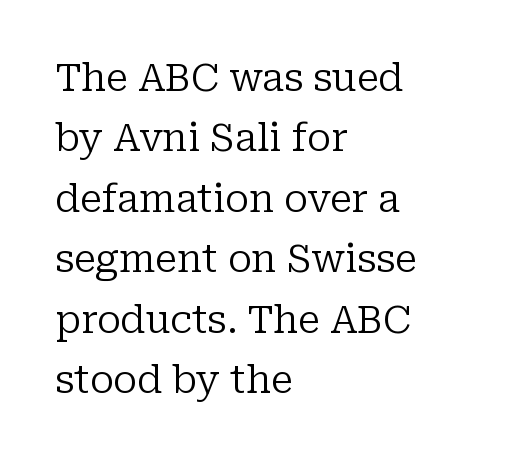
Q: Is the text bold? A: No.
Q: Is the text italic (slanted)? A: No, it is upright.
Q: Is the typeface a serif or a sans-serif typeface? A: Serif.
Q: Is the text underlined? A: No.
Q: How is the paragraph aligned? A: Left-aligned.
Q: Is the spacing between letters normal or unusually wide? A: Normal.
Q: Is the spacing between lines tight, normal or loose? A: Normal.
Q: Width (condensed, normal, or wide)? A: Normal.
Q: Stroke contrast? A: Low.
Q: x-height? A: Medium.
Q: Monospaced? A: No.
